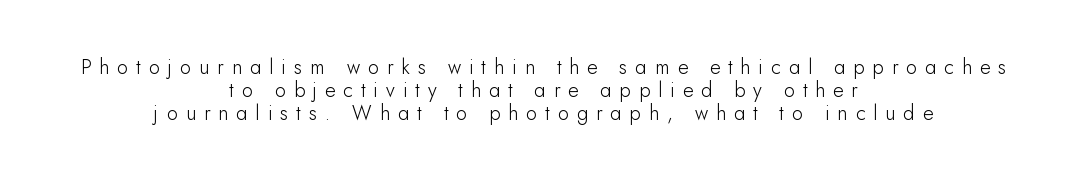
The image shows 20 px text type, upright; set centered, tight line spacing (1.15x), unusually wide letter spacing (+0.4 em), not underlined.
